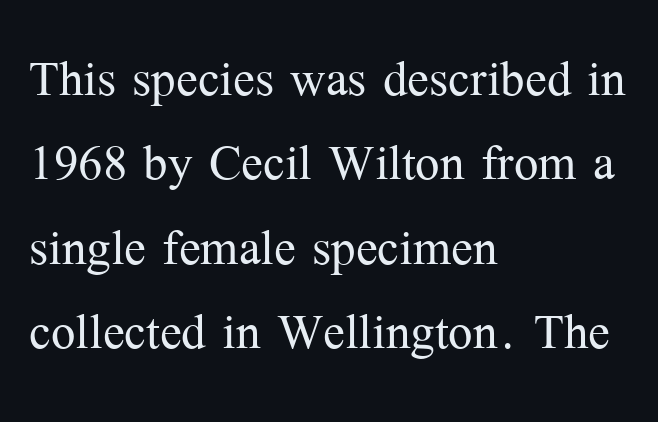
{"serif": "yes", "italic": "no", "bold": "no", "weight": "light", "width": "normal", "stroke_contrast": "medium", "x_height": "medium", "monospaced": "no", "underline": "no", "align": "left", "line_spacing": "normal", "line_spacing_ratio": 1.3, "letter_spacing": "normal", "letter_spacing_em": 0.0, "glyph_px": 65}
